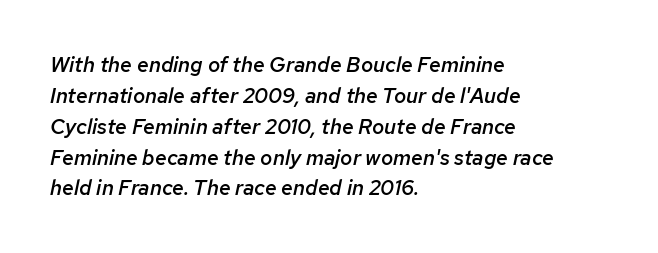
The image shows 21 px text type, italic (leaning right); set left-aligned, normal line spacing (1.47x), normal letter spacing, not underlined.
